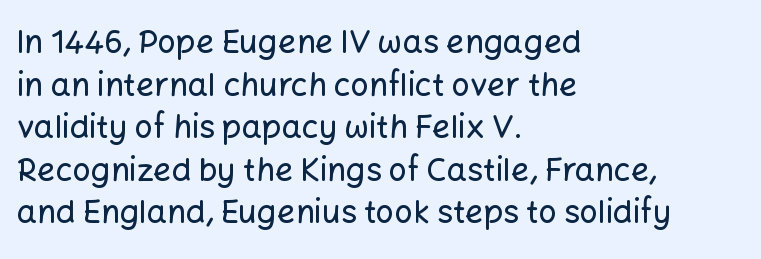
Every character sits straight up, as roman type does. Think of a printed novel: that variable character pitch is what you see here. Decoration check: the copy has no underline. Is there much room between lines? A standard amount, neither cramped nor airy. The characters display no serif detailing; their extremities are plain. Observe the ordinary spacing: letters are neighbours, not strangers.
